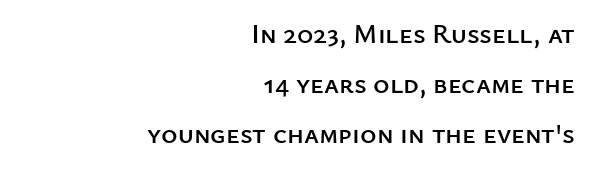
Q: Is the text italic (slanted)? A: No, it is upright.
Q: Is the typeface a serif or a sans-serif typeface? A: Sans-serif.
Q: Is the text underlined? A: No.
Q: How is the paragraph aligned? A: Right-aligned.
Q: Is the spacing between letters normal or unusually wide? A: Normal.
Q: Width (condensed, normal, or wide)? A: Normal.
Q: Stroke contrast? A: Low.
Q: x-height? A: Medium.
Q: Monospaced? A: No.
